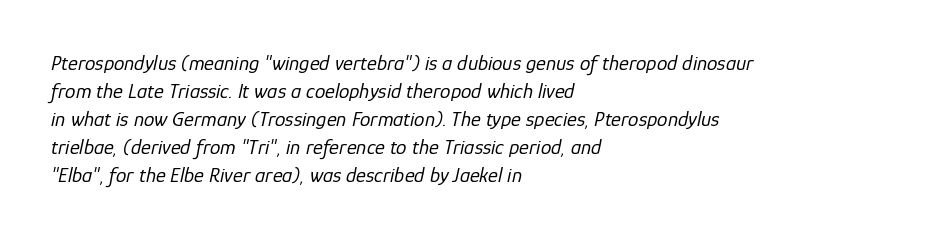
The lines are quadded left. Horizontal bands of white between lines are of average thickness. No extra tracking has been applied to these lines. You can tell it's italic because the verticals aren't actually vertical. Weight: not bold — regular or lighter.
